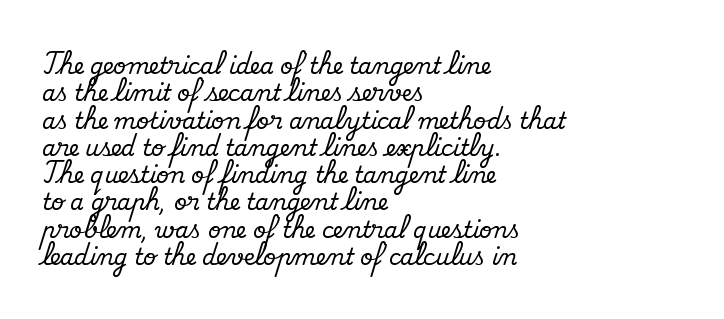
The lines are quadded left. Bare-footed words on every line. The gaps between neighbouring characters are ordinary and unremarkable.
